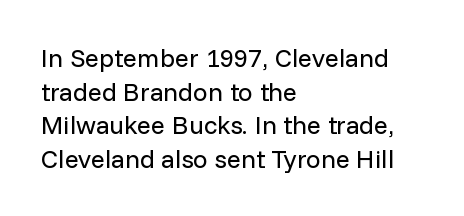
The image shows 26 px text type, upright; set left-aligned, normal line spacing (1.29x), normal letter spacing, not underlined.
